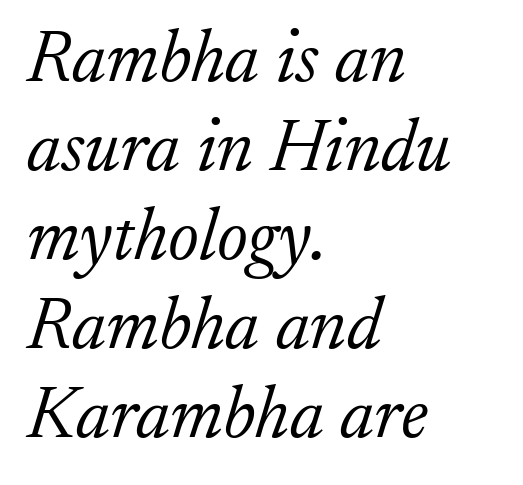
The image shows 73 px light serif type, italic (leaning right); set left-aligned, line spacing 1.22x, normal letter spacing, not underlined; low stroke contrast and a small x-height.
